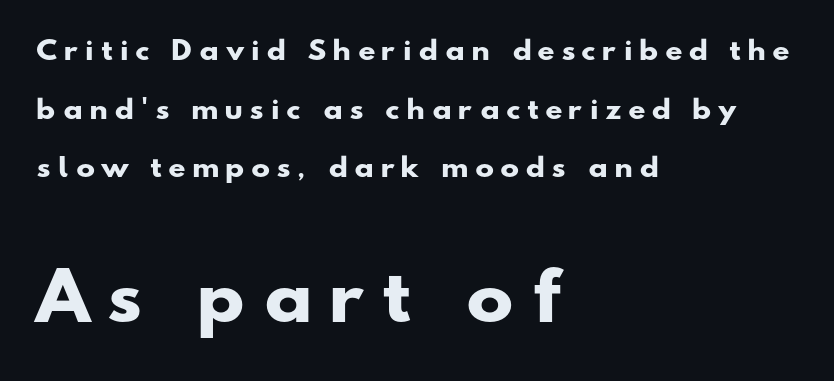
The second block has been scaled up relative to the first. Casual observation: everything's shoved over to the left. A dark, heavy texture on the line: the type is bold. There is plenty of visible air inserted between adjacent glyphs. Think of a printed novel: that variable character pitch is what you see here.
